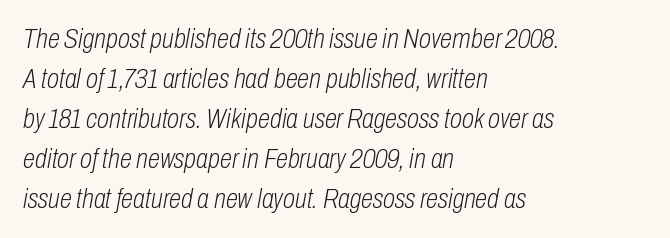
Q: Is the text bold? A: No.
Q: Is the text italic (slanted)? A: Yes, it leans right by about 10 degrees.
Q: Is the text underlined? A: No.
Q: How is the paragraph aligned? A: Left-aligned.
Q: Is the spacing between letters normal or unusually wide? A: Normal.
Q: Is the spacing between lines tight, normal or loose? A: Normal.
Q: Width (condensed, normal, or wide)? A: Condensed.
Q: Stroke contrast? A: Low.
Q: x-height? A: Medium.
Q: Monospaced? A: No.
